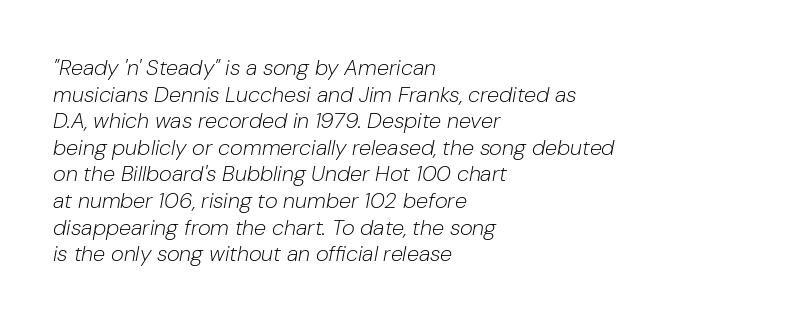
The gap between lines stays unmarked. Look at the tracking — it's just the regular setting, nothing added. Weight: in the light-to-regular range. This is oblique type, the kind used for emphasis or titles. The text block is weighted toward the left margin, trailing off unevenly rightward.
